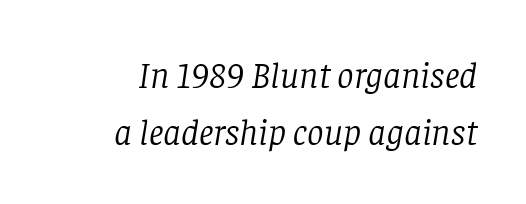
The image shows 37 px light serif type, italic (leaning right); set right-aligned, normal line spacing (1.55x), normal letter spacing, not underlined; low stroke contrast and a large x-height.
